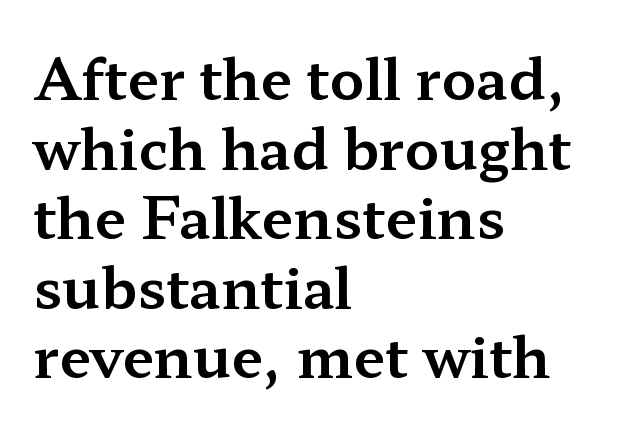
{"serif": "yes", "italic": "no", "width": "wide", "stroke_contrast": "medium", "x_height": "medium", "monospaced": "no", "underline": "no", "align": "left", "line_spacing_ratio": 1.22, "letter_spacing": "normal", "letter_spacing_em": 0.0, "glyph_px": 57}
